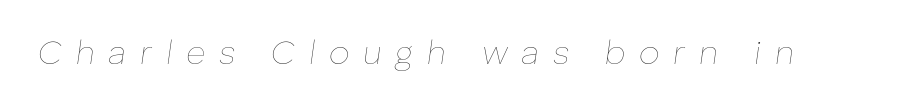
Q: Is the text bold? A: No.
Q: Is the text italic (slanted)? A: Yes, it leans right by about 8 degrees.
Q: Is the text underlined? A: No.
Q: Is the spacing between letters normal or unusually wide? A: Unusually wide.
Q: Width (condensed, normal, or wide)? A: Normal.
Q: Stroke contrast? A: Low.
Q: x-height? A: Medium.
Q: Monospaced? A: No.
